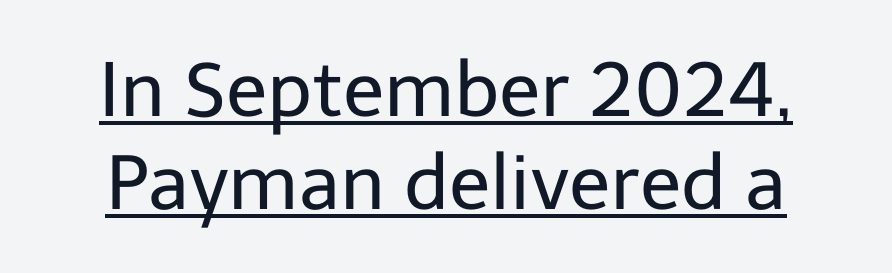
Think of a printed novel: that variable character pitch is what you see here. The strokes are not fattened; the text isn't bold. Glyph-to-glyph distance matches everyday printed text. Italic: no, the glyphs are upright roman. The rendering shows plain stroke endings on the letterforms — a sans-serif design.
